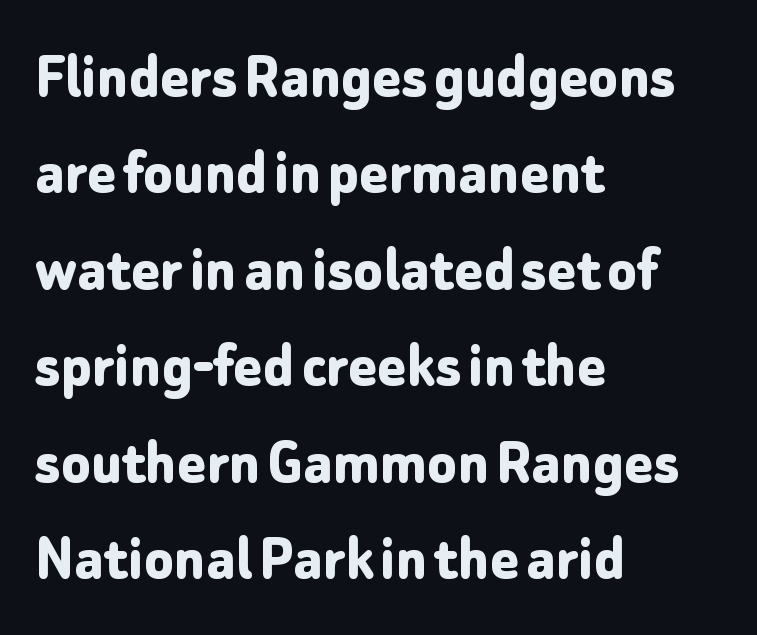
Q: Is the text bold? A: Yes.
Q: Is the text italic (slanted)? A: No, it is upright.
Q: Is the typeface a serif or a sans-serif typeface? A: Sans-serif.
Q: Is the text underlined? A: No.
Q: How is the paragraph aligned? A: Left-aligned.
Q: Is the spacing between letters normal or unusually wide? A: Normal.
Q: Is the spacing between lines tight, normal or loose? A: Normal.
Q: Width (condensed, normal, or wide)? A: Normal.
Q: Stroke contrast? A: Low.
Q: x-height? A: Medium.
Q: Monospaced? A: No.
